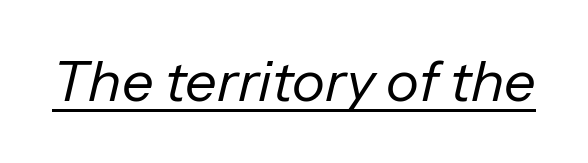
The glyphs are accompanied by a horizontal stroke just below them. Short note: letters normally spaced. The face used here is proportionally spaced, like ordinary book or web type. Stroke mass is kept to a normal reading level or below. Does the lettering tilt? It does — this is italic.
